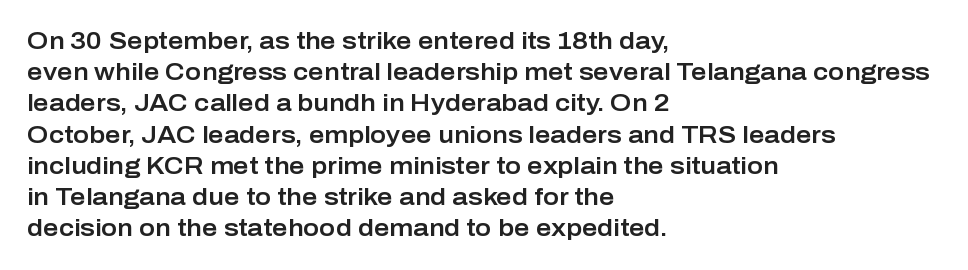
The image shows 24 px text type, upright; set left-aligned, normal line spacing (1.3x), normal letter spacing, not underlined.
